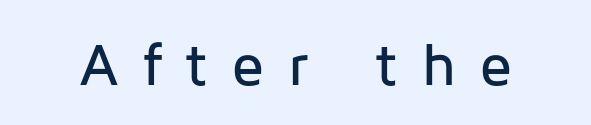
Q: Is the text italic (slanted)? A: No, it is upright.
Q: Is the typeface a serif or a sans-serif typeface? A: Sans-serif.
Q: Is the text underlined? A: No.
Q: Is the spacing between letters normal or unusually wide? A: Unusually wide.
Q: Width (condensed, normal, or wide)? A: Normal.
Q: Stroke contrast? A: Low.
Q: x-height? A: Medium.
Q: Monospaced? A: No.
